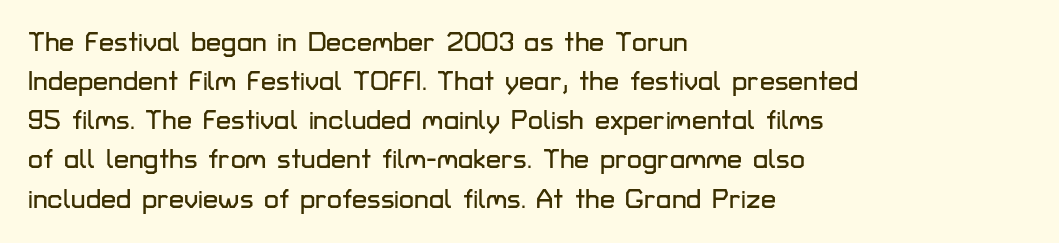
Evenly set lines give the paragraph a standard silhouette. What stands out about the letter spacing? Nothing — it is the standard amount. Glance below the letters and you will spot only blank space. The compositor pushed each line to the left boundary. The axis of the letterforms is exactly vertical.
